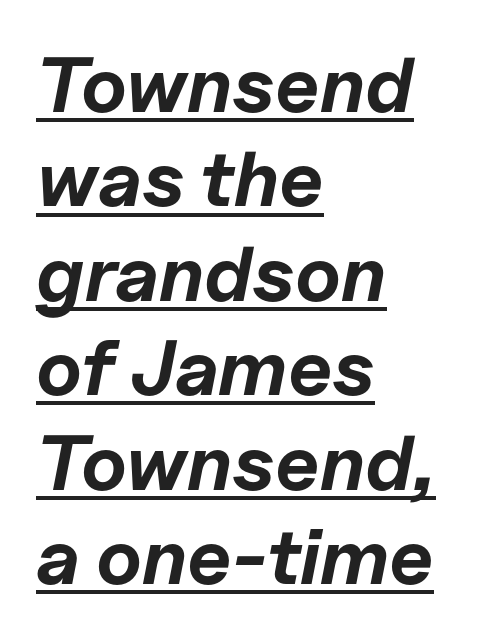
Q: Is the text bold? A: Yes.
Q: Is the text italic (slanted)? A: Yes, it leans right by about 11 degrees.
Q: Is the text underlined? A: Yes.
Q: How is the paragraph aligned? A: Left-aligned.
Q: Is the spacing between letters normal or unusually wide? A: Normal.
Q: Width (condensed, normal, or wide)? A: Normal.
Q: Stroke contrast? A: Low.
Q: x-height? A: Medium.
Q: Monospaced? A: No.
